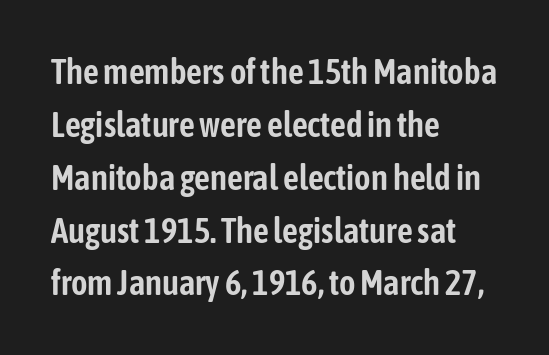
The text block is weighted toward the left margin, trailing off unevenly rightward. The area under the type is left untouched. Here the designer chose a conventional face with non-uniform glyph widths. A sans-serif font was chosen for this passage.
